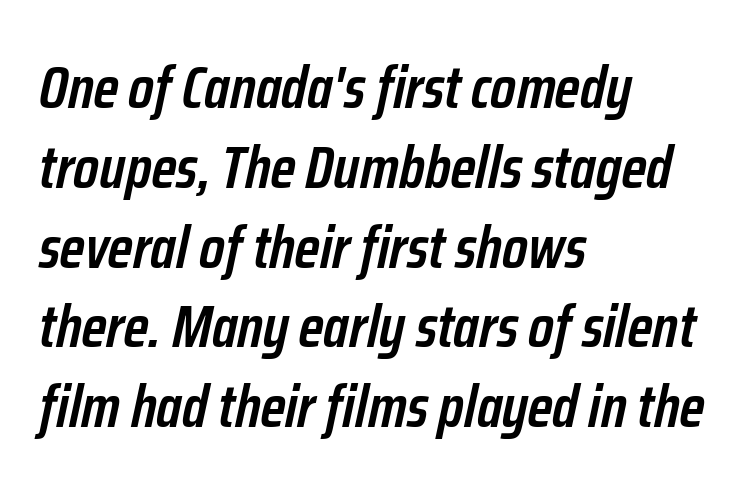
The image shows 60 px semibold, condensed type, italic (leaning right); set left-aligned, normal line spacing (1.33x), normal letter spacing, not underlined; low stroke contrast and a medium x-height.
